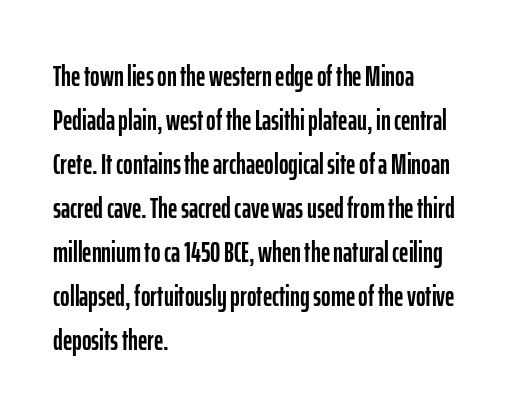
{"serif": "no", "italic": "no", "width": "condensed", "stroke_contrast": "low", "x_height": "medium", "monospaced": "no", "underline": "no", "align": "left", "line_spacing": "normal", "line_spacing_ratio": 1.52, "letter_spacing": "normal", "letter_spacing_em": 0.0, "glyph_px": 29}
